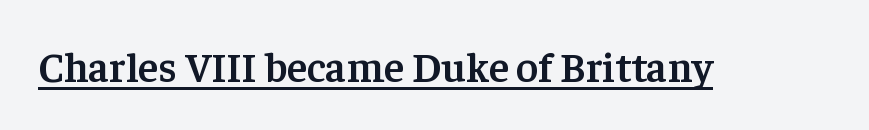
Stems and bowls a touch heavier than normal — semibold. The rendering uses the underline text-decoration. The letters stand upright; this is a roman face. The rendering uses natural spacing where letterforms have individual widths.
